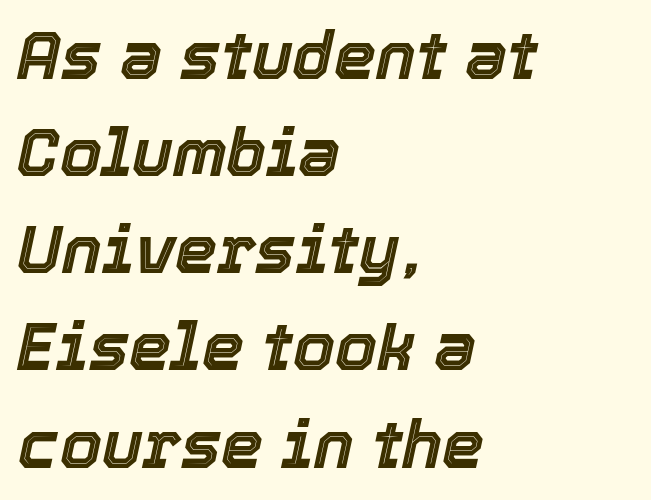
Does extra space separate the letters? No, they use regular spacing. A student would call this left alignment; a typographer would say flush left, rag right. You could not count columns in this text — the font is proportionally spaced. Yep, that's italic — everything's leaning. Clear beneath every line of the passage.
